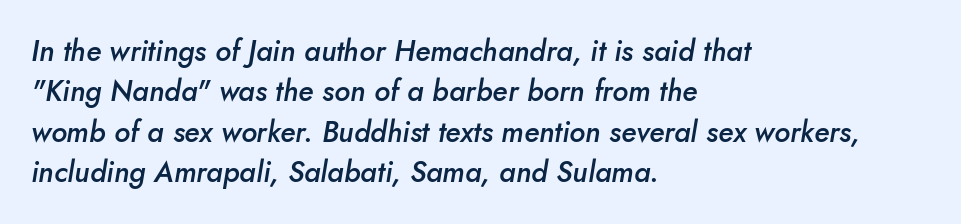
The image shows 29 px semibold type, italic (leaning right); set left-aligned, normal line spacing (1.39x), normal letter spacing, not underlined; low stroke contrast and a small x-height.
